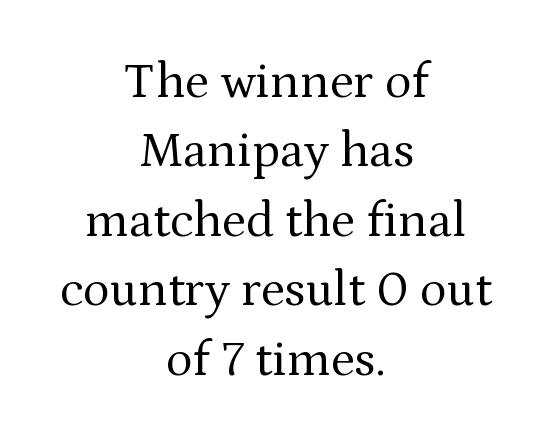
Q: Is the text bold? A: No.
Q: Is the text italic (slanted)? A: No, it is upright.
Q: Is the typeface a serif or a sans-serif typeface? A: Serif.
Q: Is the text underlined? A: No.
Q: How is the paragraph aligned? A: Centered.
Q: Is the spacing between letters normal or unusually wide? A: Normal.
Q: Is the spacing between lines tight, normal or loose? A: Normal.
Q: Width (condensed, normal, or wide)? A: Normal.
Q: Stroke contrast? A: Medium.
Q: x-height? A: Medium.
Q: Monospaced? A: No.
